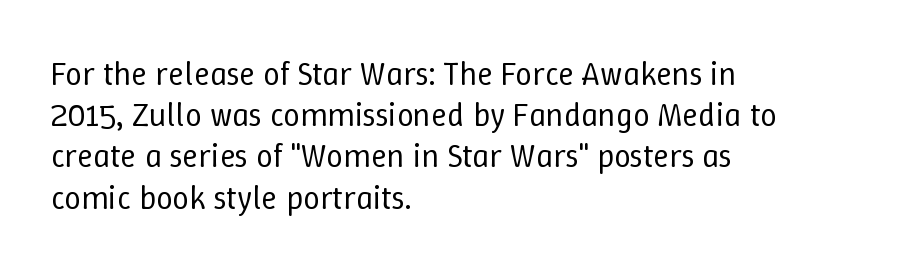
{"italic": "no", "bold": "no", "weight": "regular", "width": "normal", "stroke_contrast": "low", "x_height": "medium", "monospaced": "no", "underline": "no", "align": "left", "line_spacing": "normal", "line_spacing_ratio": 1.25, "letter_spacing": "normal", "letter_spacing_em": 0.0, "glyph_px": 33}
